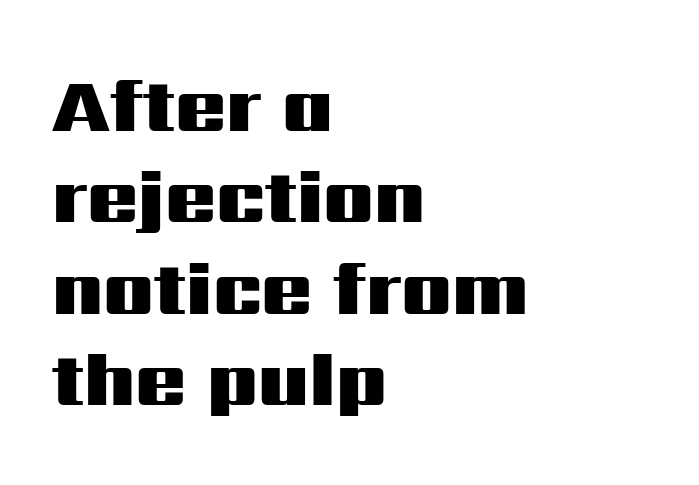
The image shows 75 px heavy, wide sans-serif type, upright; set left-aligned, line spacing 1.22x, normal letter spacing, not underlined; medium stroke contrast and a medium x-height.
